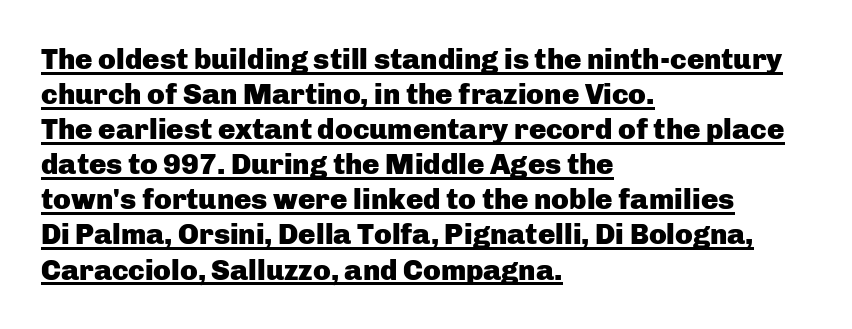
Q: Is the text bold? A: Yes.
Q: Is the text italic (slanted)? A: No, it is upright.
Q: Is the typeface a serif or a sans-serif typeface? A: Sans-serif.
Q: Is the text underlined? A: Yes.
Q: How is the paragraph aligned? A: Left-aligned.
Q: Is the spacing between letters normal or unusually wide? A: Normal.
Q: Width (condensed, normal, or wide)? A: Normal.
Q: Stroke contrast? A: Low.
Q: x-height? A: Medium.
Q: Monospaced? A: No.
